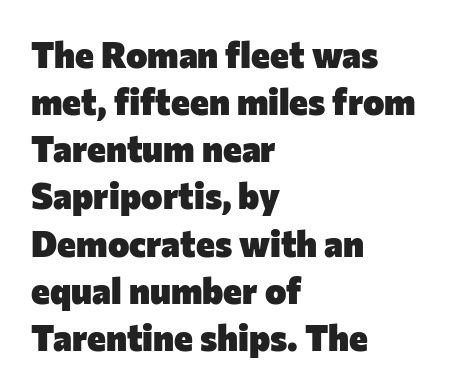
If you drew a line through each stem, it would be perfectly vertical. Chunky letters — that's bold for sure. One glance says typical: line gaps are just what's usual. All the whitespace from short lines collects on the right. Note the varied advance widths — an 'i' is clearly narrower than an 'm'. Default kerning and tracking; the words read as compact shapes.
